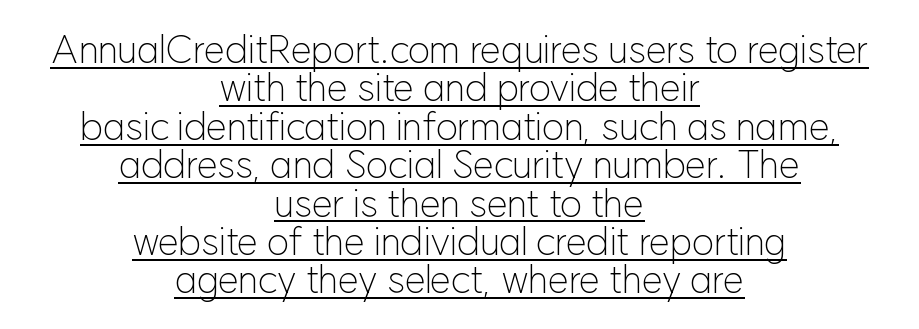
{"serif": "no", "italic": "no", "bold": "no", "weight": "light", "width": "normal", "stroke_contrast": "low", "x_height": "medium", "monospaced": "no", "underline": "yes", "align": "center", "line_spacing": "tight", "line_spacing_ratio": 1.01, "letter_spacing": "normal", "letter_spacing_em": 0.0, "glyph_px": 38}
